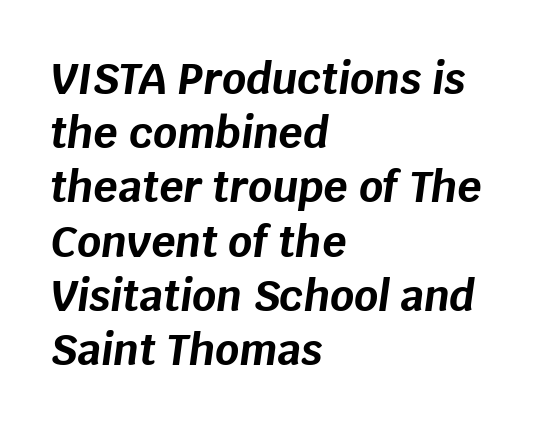
The passage shown stacks its lines at a standard gap. Does the lettering tilt? It does — this is italic. Looks like regular typesetting: each glyph gets only the width it needs. You could call the tracking neutral — neither tight nor loose.
